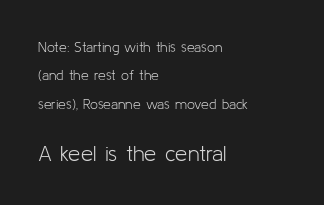
The image shows 22 px text type, upright; set left-aligned, loose line spacing (2.02x), normal letter spacing, not underlined; the second (bottom) block is 1.57x larger.
